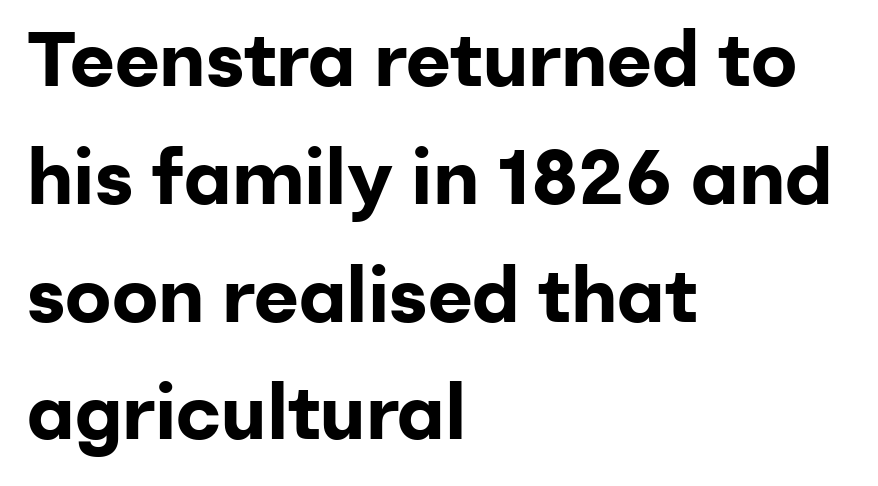
{"serif": "no", "italic": "no", "bold": "yes", "weight": "bold", "width": "normal", "stroke_contrast": "low", "x_height": "medium", "monospaced": "no", "underline": "no", "align": "left", "line_spacing": "normal", "line_spacing_ratio": 1.53, "letter_spacing": "normal", "letter_spacing_em": 0.0, "glyph_px": 77}
